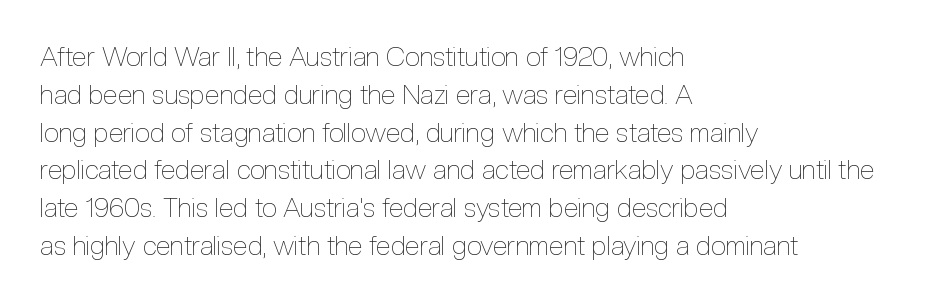
Q: Is the text bold? A: No.
Q: Is the text italic (slanted)? A: No, it is upright.
Q: Is the text underlined? A: No.
Q: How is the paragraph aligned? A: Left-aligned.
Q: Is the spacing between letters normal or unusually wide? A: Normal.
Q: Is the spacing between lines tight, normal or loose? A: Normal.
